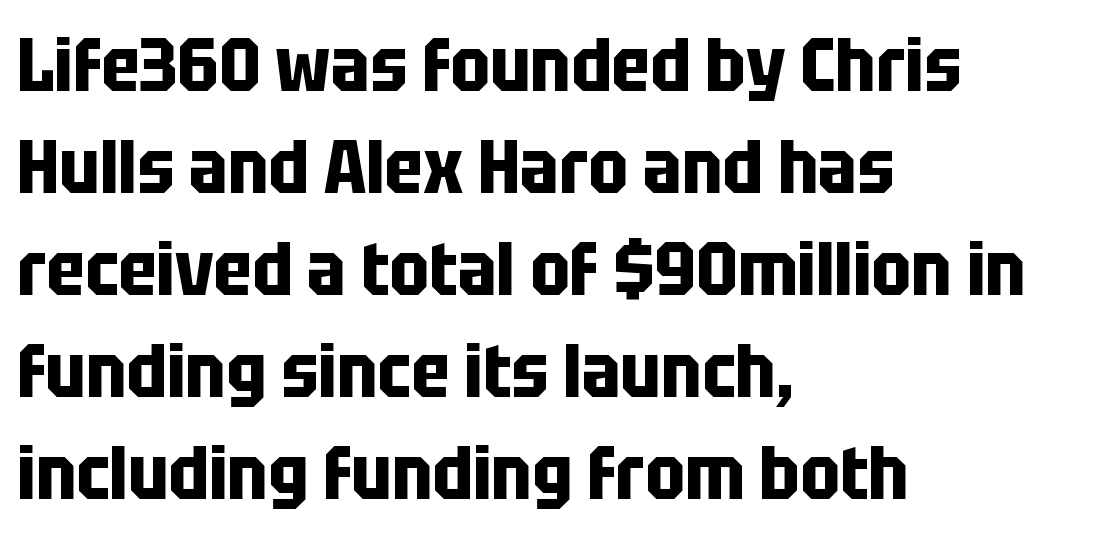
{"serif": "no", "italic": "no", "bold": "yes", "weight": "bold", "width": "condensed", "stroke_contrast": "low", "x_height": "large", "monospaced": "no", "underline": "no", "align": "left", "line_spacing": "normal", "line_spacing_ratio": 1.38, "letter_spacing": "normal", "letter_spacing_em": 0.0, "glyph_px": 74}
